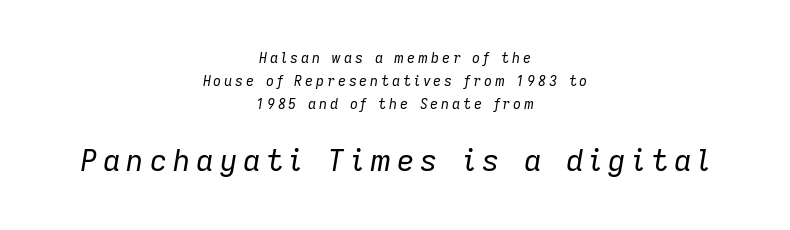
The image shows 30 px regular-weight type, italic (leaning right); set centered, normal line spacing (1.63x), unusually wide letter spacing (+0.2 em), not underlined; the second (bottom) block is 2.14x larger; low stroke contrast and a medium x-height.
